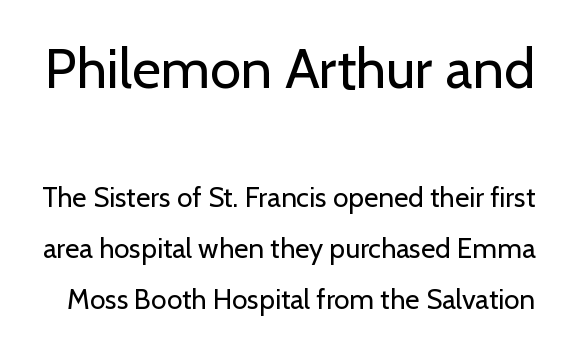
Do the characters align in a grid? No, the font is proportional. The letters carry no serifs — their stems end cleanly without finishing strokes. The face looks like a standard text weight, possibly lighter. Words float on clear page, feet unadorned. The designer gave the opening block more size than the closing block.
